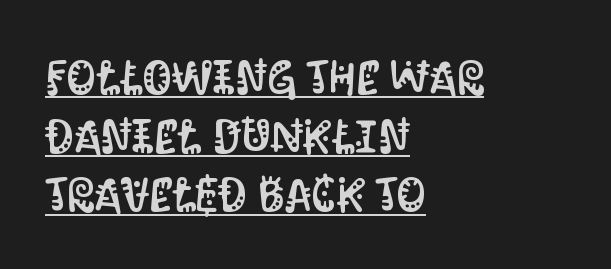
Notice how the passage keeps a crisp vertical edge on the left only. Do the characters align in a grid? No, the font is proportional. When letters stand straight like this, we call the style roman or upright. Nothing sits at the stroke ends, so this counts as sans-serif.
